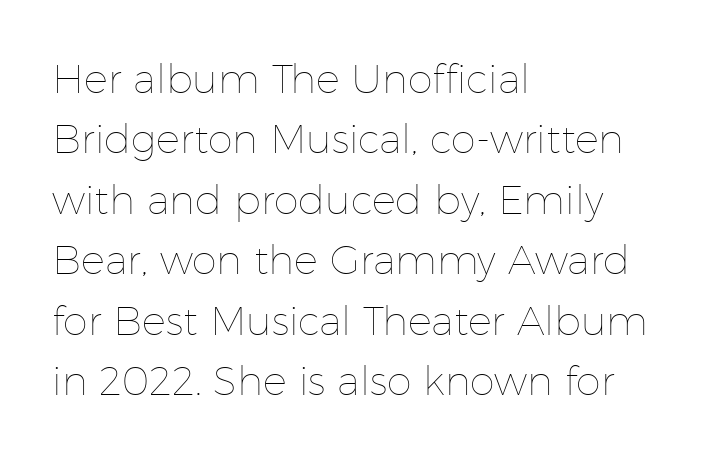
Q: Is the text bold? A: No.
Q: Is the text italic (slanted)? A: No, it is upright.
Q: Is the text underlined? A: No.
Q: How is the paragraph aligned? A: Left-aligned.
Q: Is the spacing between letters normal or unusually wide? A: Normal.
Q: Is the spacing between lines tight, normal or loose? A: Normal.
Q: Width (condensed, normal, or wide)? A: Normal.
Q: Stroke contrast? A: Low.
Q: x-height? A: Medium.
Q: Monospaced? A: No.
